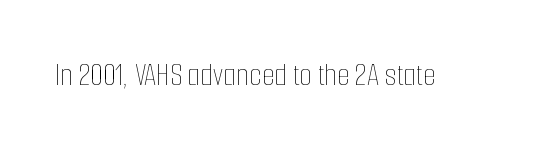
{"italic": "no", "bold": "no", "weight": "thin", "width": "condensed", "stroke_contrast": "low", "x_height": "medium", "monospaced": "no", "underline": "no", "letter_spacing": "normal", "letter_spacing_em": 0.0, "glyph_px": 33}
